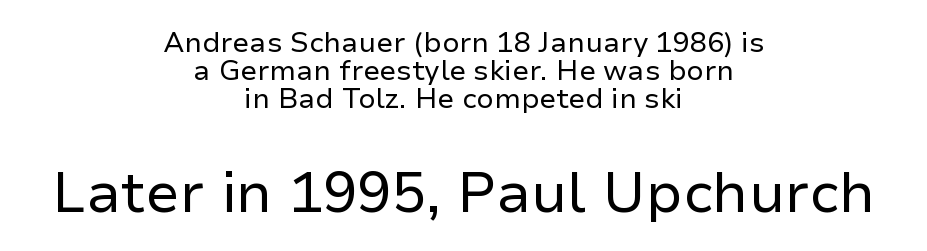
{"serif": "no", "italic": "no", "bold": "no", "weight": "regular", "width": "normal", "stroke_contrast": "low", "x_height": "medium", "monospaced": "no", "underline": "no", "align": "center", "line_spacing": "tight", "line_spacing_ratio": 1.0, "letter_spacing": "normal", "letter_spacing_em": 0.0, "larger_block": "second", "size_ratio": 2.04, "glyph_px": 57}
